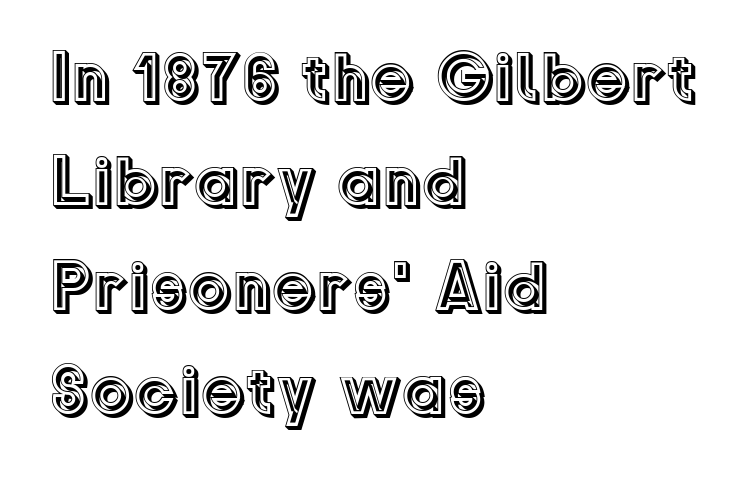
Q: Is the text italic (slanted)? A: No, it is upright.
Q: Is the text underlined? A: No.
Q: How is the paragraph aligned? A: Left-aligned.
Q: Is the spacing between letters normal or unusually wide? A: Normal.
Q: Is the spacing between lines tight, normal or loose? A: Normal.
Q: Width (condensed, normal, or wide)? A: Normal.
Q: x-height? A: Medium.
Q: Monospaced? A: No.
